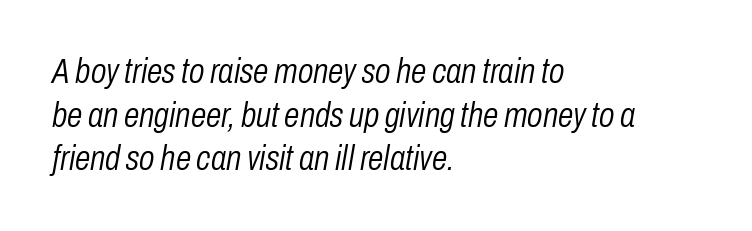
The image shows 35 px light, condensed type, italic (leaning right); set left-aligned, normal line spacing (1.25x), normal letter spacing, not underlined; low stroke contrast and a medium x-height.
